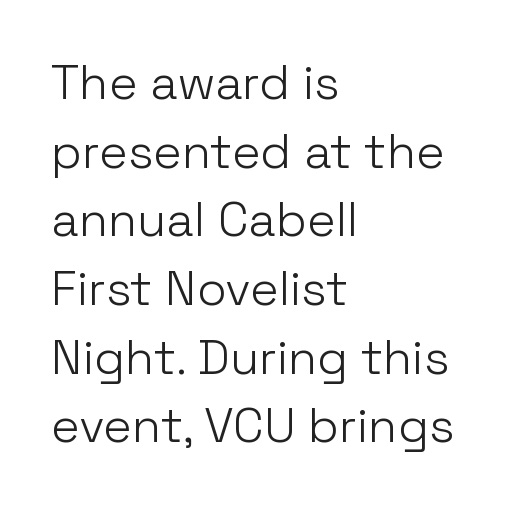
{"serif": "no", "italic": "no", "bold": "no", "weight": "light", "width": "normal", "stroke_contrast": "low", "x_height": "medium", "monospaced": "no", "underline": "no", "align": "left", "line_spacing": "normal", "line_spacing_ratio": 1.43, "letter_spacing": "normal", "letter_spacing_em": 0.0, "glyph_px": 48}
